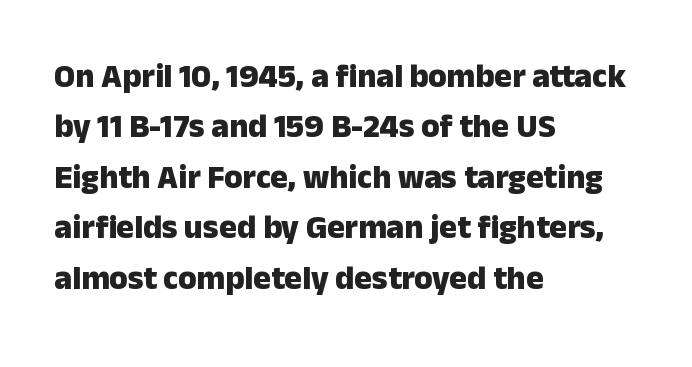
{"serif": "no", "italic": "no", "bold": "yes", "weight": "heavy", "width": "normal", "stroke_contrast": "low", "x_height": "medium", "monospaced": "no", "underline": "no", "align": "left", "line_spacing": "normal", "line_spacing_ratio": 1.53, "letter_spacing": "normal", "letter_spacing_em": 0.0, "glyph_px": 33}
